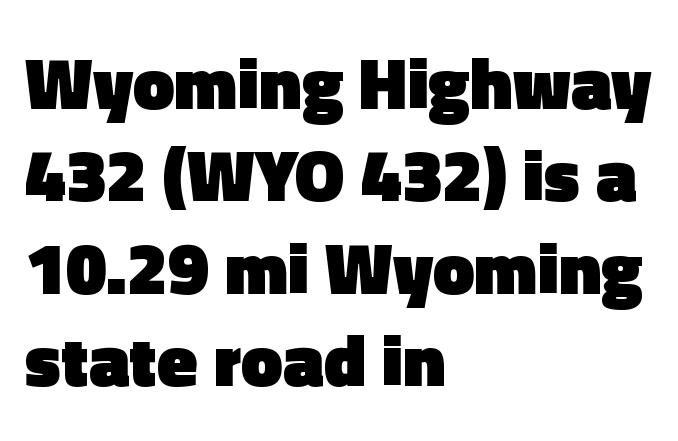
{"serif": "no", "italic": "no", "bold": "yes", "weight": "heavy", "width": "normal", "x_height": "medium", "monospaced": "no", "underline": "no", "align": "left", "line_spacing": "normal", "line_spacing_ratio": 1.25, "letter_spacing": "normal", "letter_spacing_em": 0.0, "glyph_px": 74}
